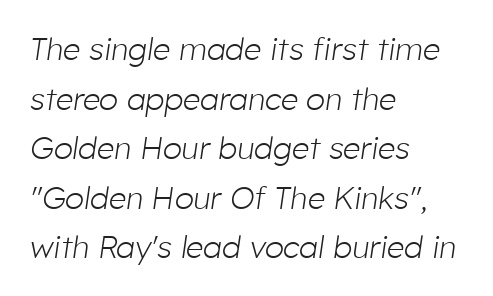
{"italic": "yes", "lean": "right", "slant_degrees": 8, "bold": "no", "weight": "light", "width": "normal", "stroke_contrast": "low", "x_height": "medium", "monospaced": "no", "underline": "no", "align": "left", "line_spacing": "normal", "line_spacing_ratio": 1.6, "letter_spacing": "normal", "letter_spacing_em": 0.0, "glyph_px": 31}
